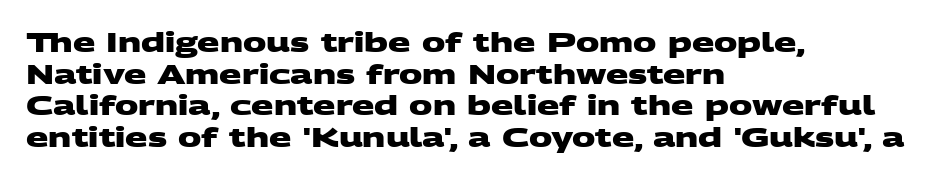
Spacing between characters is what you'd get straight out of the box. The compositor pushed each line to the left boundary. Compared with an ordinary text face, these strokes are far heavier — a full bold. Beneath every word, the page is bare.
